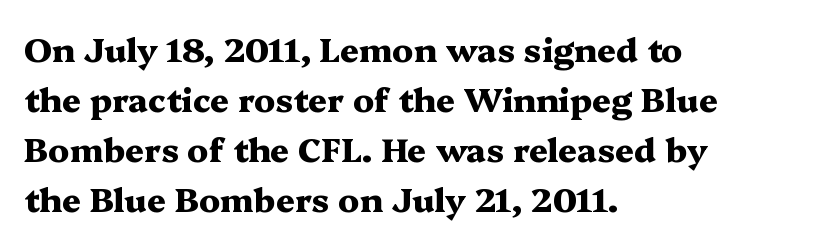
The image shows 33 px heavy, wide serif type, upright; set left-aligned, normal line spacing (1.52x), normal letter spacing, not underlined; medium stroke contrast and a medium x-height.
